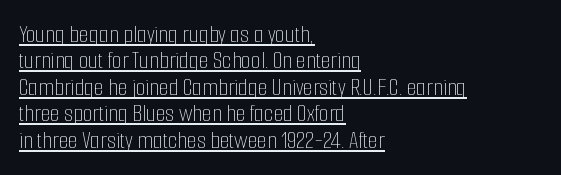
This sample uses plain, unmodified letter spacing. These lines are set flush left with a ragged right edge. Every character sits straight up, as roman type does. Does a line run under the words? Yes, clearly. Weight class: somewhere from thin through regular. Closely set lines give the paragraph a compact silhouette.
